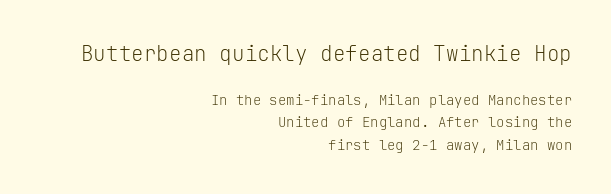
{"italic": "no", "bold": "no", "underline": "no", "align": "right", "line_spacing": "normal", "line_spacing_ratio": 1.61, "letter_spacing": "normal", "letter_spacing_em": 0.0, "larger_block": "first", "size_ratio": 1.5, "glyph_px": 21}
